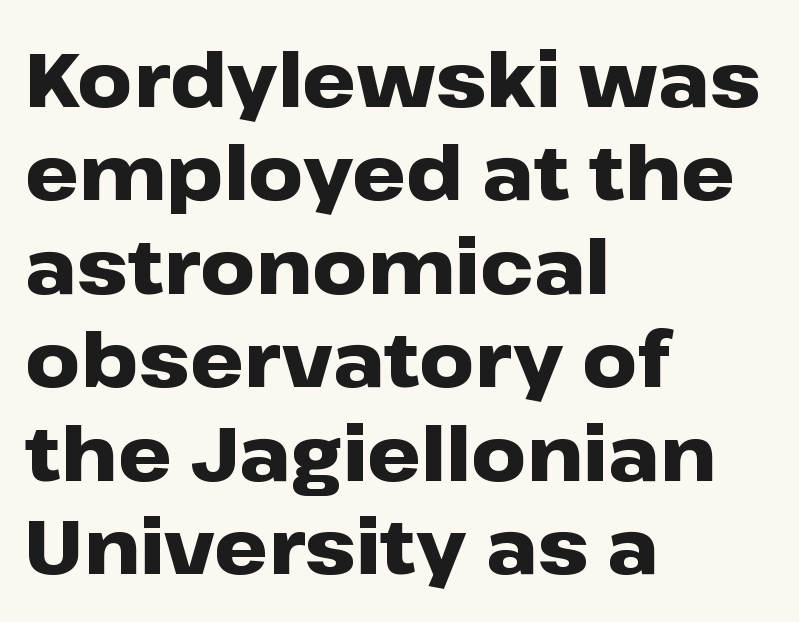
Italic: no, the glyphs are upright roman. Reading down the block, your eye returns to a fixed left position each line. Is this a fixed-width face? No — the glyphs have proportional, varying widths. Type without underlining. Each word holds together tightly as a unit, with standard inter-letter gaps. Nope, no serifs anywhere on these letters.
